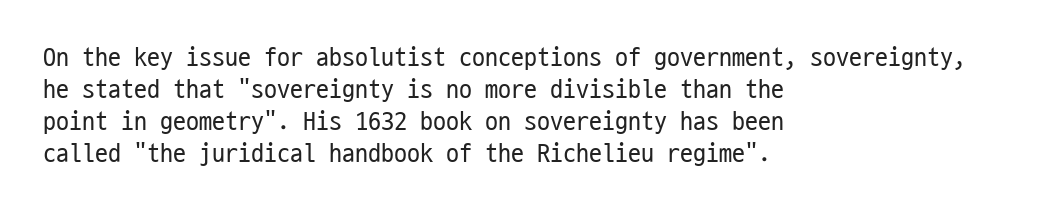
The image shows 26 px text type, upright; set left-aligned, line spacing 1.23x, normal letter spacing, not underlined.
